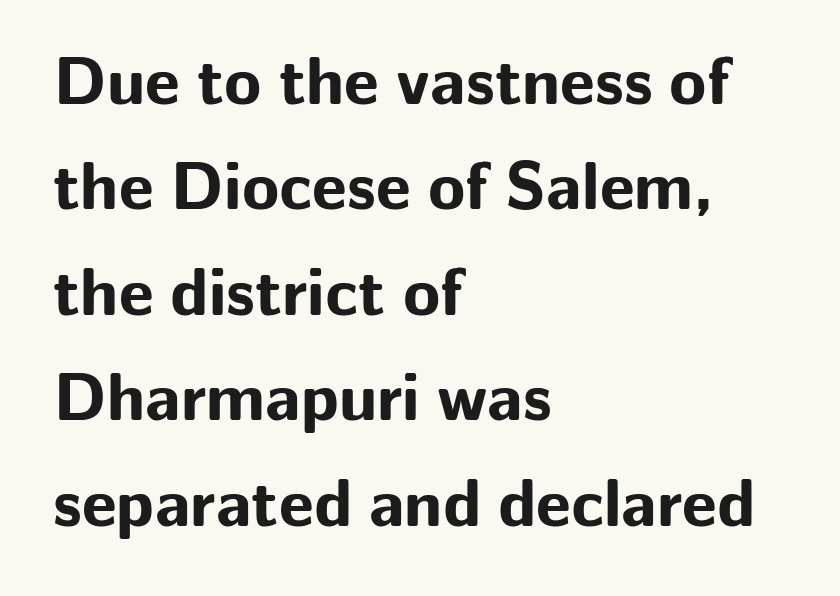
Heavy, bold letterforms. Which margin do the lines hug? The left one — the right edge is uneven. A typesetter would call this leading conventional body-copy spacing. Honestly, there is no underline to notice here at all.
